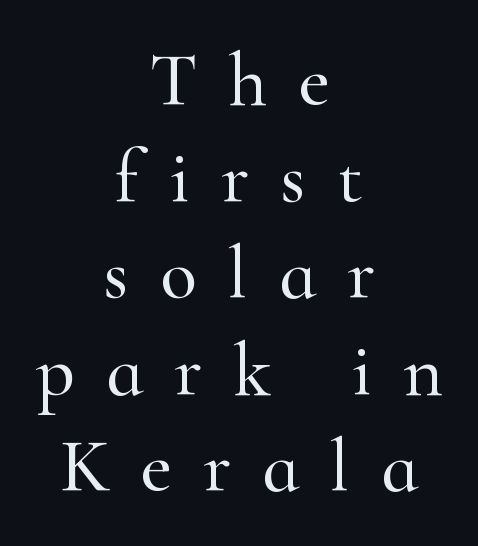
Q: Is the text italic (slanted)? A: No, it is upright.
Q: Is the typeface a serif or a sans-serif typeface? A: Serif.
Q: Is the text underlined? A: No.
Q: How is the paragraph aligned? A: Centered.
Q: Is the spacing between letters normal or unusually wide? A: Unusually wide.
Q: Is the spacing between lines tight, normal or loose? A: Normal.
Q: Width (condensed, normal, or wide)? A: Normal.
Q: Stroke contrast? A: High.
Q: x-height? A: Small.
Q: Monospaced? A: No.
